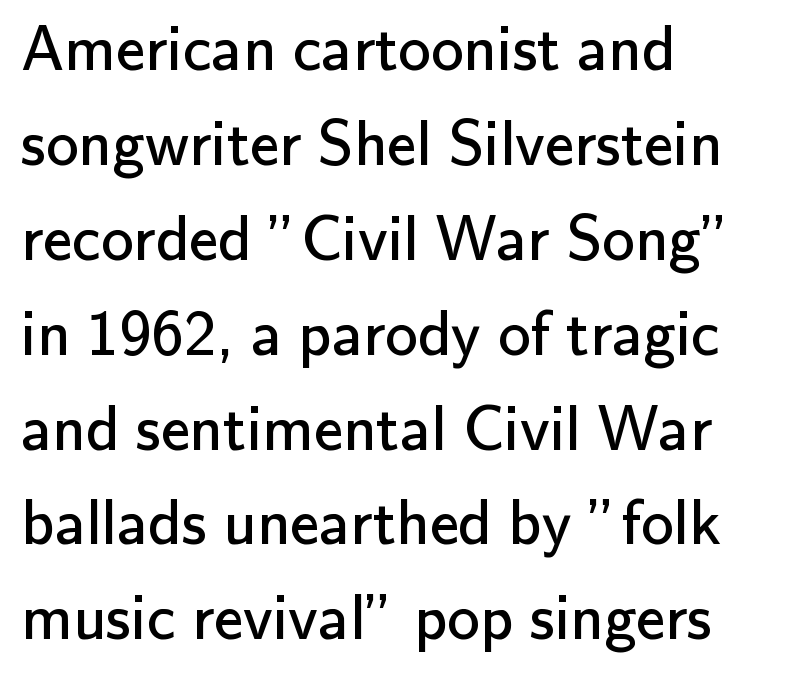
Q: Is the text bold? A: No.
Q: Is the text italic (slanted)? A: No, it is upright.
Q: Is the typeface a serif or a sans-serif typeface? A: Sans-serif.
Q: Is the text underlined? A: No.
Q: How is the paragraph aligned? A: Left-aligned.
Q: Is the spacing between letters normal or unusually wide? A: Normal.
Q: Is the spacing between lines tight, normal or loose? A: Normal.
Q: Width (condensed, normal, or wide)? A: Normal.
Q: Stroke contrast? A: Low.
Q: x-height? A: Small.
Q: Monospaced? A: No.
